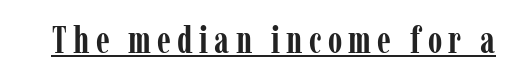
These lines are composed in type with serifs. These characters rest on top of a visible drawn line. Proportional: the letters do not fall into vertical columns. The specimen reads as upright at a glance.
